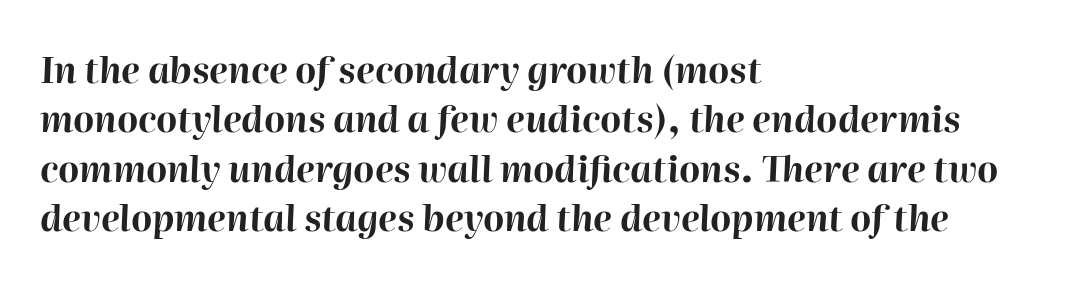
{"italic": "yes", "lean": "right", "slant_degrees": 2, "bold": "yes", "weight": "bold", "width": "normal", "stroke_contrast": "high", "x_height": "medium", "monospaced": "no", "underline": "no", "align": "left", "line_spacing": "normal", "line_spacing_ratio": 1.37, "letter_spacing": "normal", "letter_spacing_em": 0.0, "glyph_px": 36}
